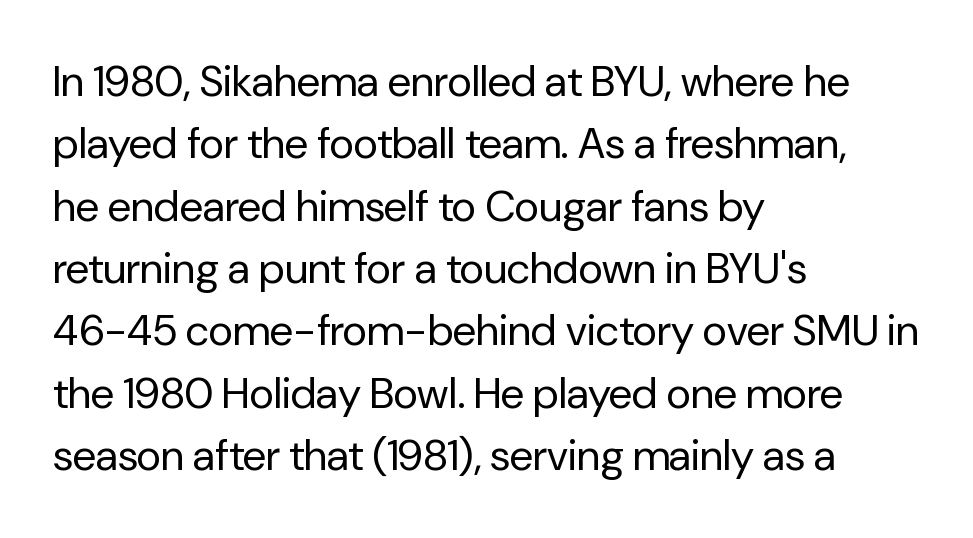
There is no visible air inserted between adjacent glyphs. When letters stand straight like this, we call the style roman or upright. Weight: regular or lighter. Students, observe: this is what conventionally led text looks like.
